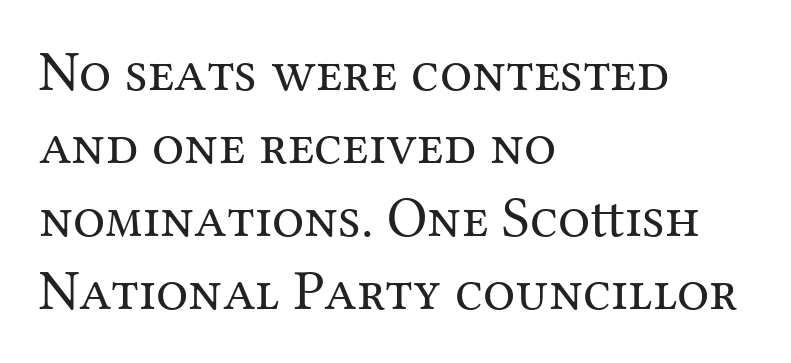
The image shows 57 px regular-weight serif type, upright; set left-aligned, normal line spacing (1.28x), normal letter spacing, not underlined; medium stroke contrast and a medium x-height.
